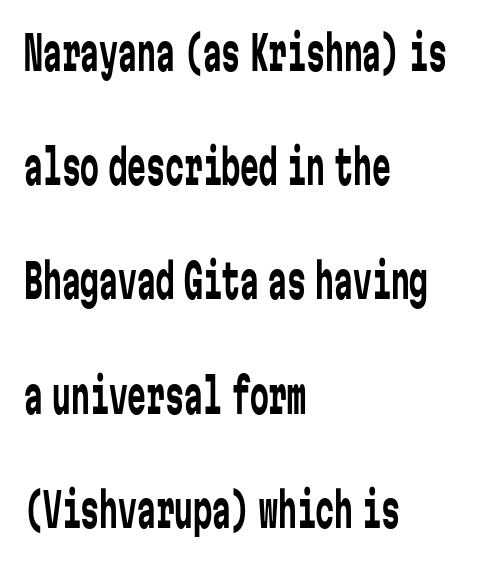
The image shows 47 px regular-weight, condensed sans-serif type, upright, monospaced; set left-aligned, loose line spacing (2.43x), normal letter spacing, not underlined; low stroke contrast and a medium x-height.
